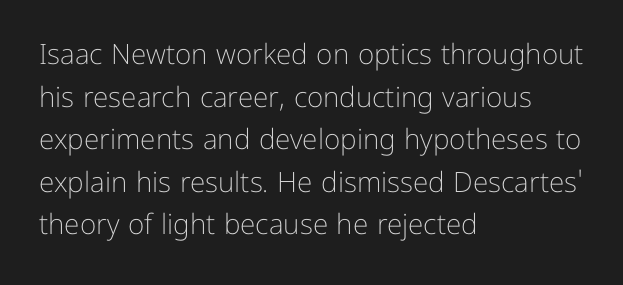
{"serif": "no", "italic": "no", "bold": "no", "weight": "light", "width": "normal", "stroke_contrast": "low", "x_height": "medium", "monospaced": "no", "underline": "no", "align": "left", "line_spacing": "normal", "line_spacing_ratio": 1.52, "letter_spacing": "normal", "letter_spacing_em": 0.0, "glyph_px": 28}
